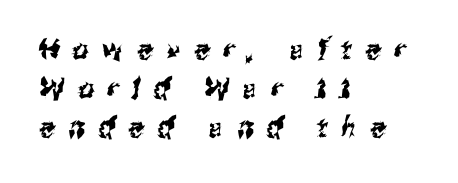
Quick note: interline space is typical. No feet cap the strokes, marking this as sans-serif type. The type is letterspaced generously, with wide tracking. This rendering uses left alignment, leaving the right contour irregular.
